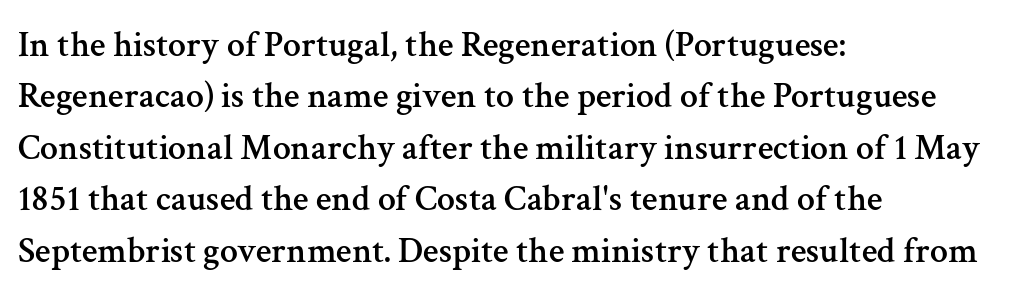
{"serif": "yes", "italic": "no", "width": "normal", "stroke_contrast": "medium", "x_height": "medium", "monospaced": "no", "underline": "no", "align": "left", "line_spacing": "normal", "line_spacing_ratio": 1.43, "letter_spacing": "normal", "letter_spacing_em": 0.0, "glyph_px": 36}
